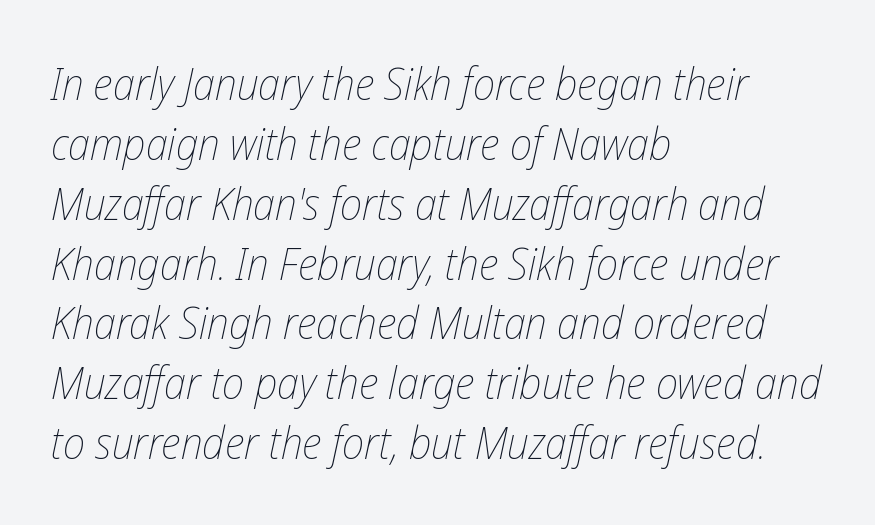
{"italic": "yes", "lean": "right", "slant_degrees": 12, "bold": "no", "weight": "thin", "width": "condensed", "stroke_contrast": "low", "x_height": "medium", "monospaced": "no", "underline": "no", "align": "left", "line_spacing": "normal", "line_spacing_ratio": 1.33, "letter_spacing": "normal", "letter_spacing_em": 0.0, "glyph_px": 45}
